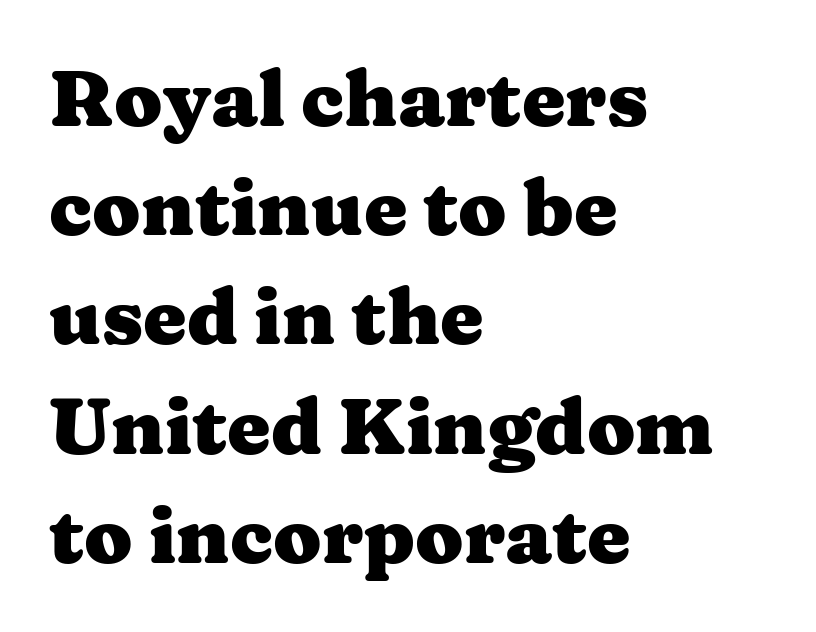
Q: Is the text bold? A: Yes.
Q: Is the text italic (slanted)? A: No, it is upright.
Q: Is the typeface a serif or a sans-serif typeface? A: Serif.
Q: Is the text underlined? A: No.
Q: How is the paragraph aligned? A: Left-aligned.
Q: Is the spacing between letters normal or unusually wide? A: Normal.
Q: Is the spacing between lines tight, normal or loose? A: Normal.
Q: Width (condensed, normal, or wide)? A: Wide.
Q: Stroke contrast? A: Medium.
Q: x-height? A: Medium.
Q: Monospaced? A: No.
